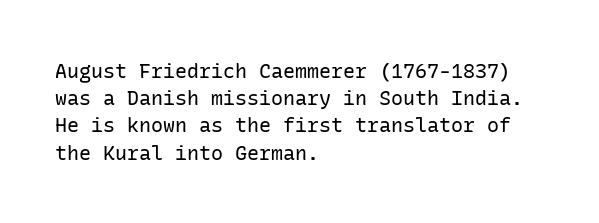
{"italic": "no", "bold": "no", "underline": "no", "align": "left", "line_spacing": "normal", "line_spacing_ratio": 1.36, "letter_spacing": "normal", "letter_spacing_em": 0.0, "glyph_px": 20}
